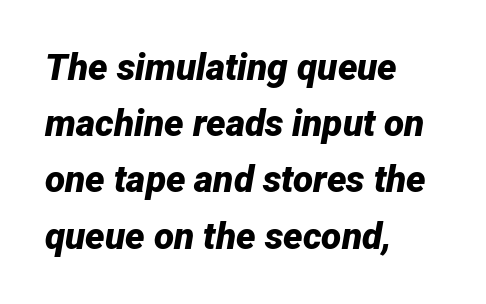
The foot of each line stays bare and open. Tracking value appears to be zero — textbook default spacing. The rendering uses a moderate line-height, typical for paragraphs. Style check: oblique. This sample has the flowing, uneven cadence of proportional lettering. Notice how thick the strokes are: this is what a full bold looks like.
